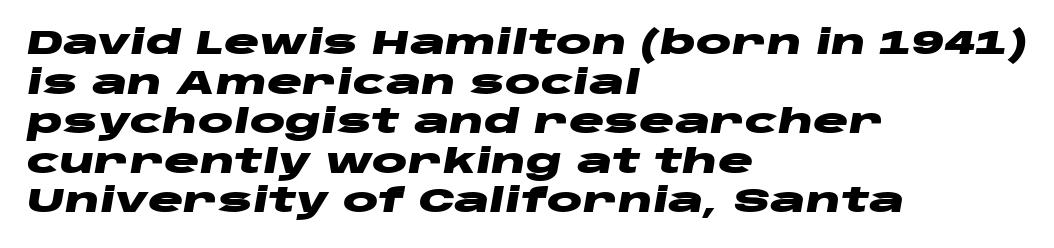
The image shows 33 px heavy, wide type, italic (leaning right); set left-aligned, line spacing 1.2x, normal letter spacing, not underlined; low stroke contrast and a large x-height.
